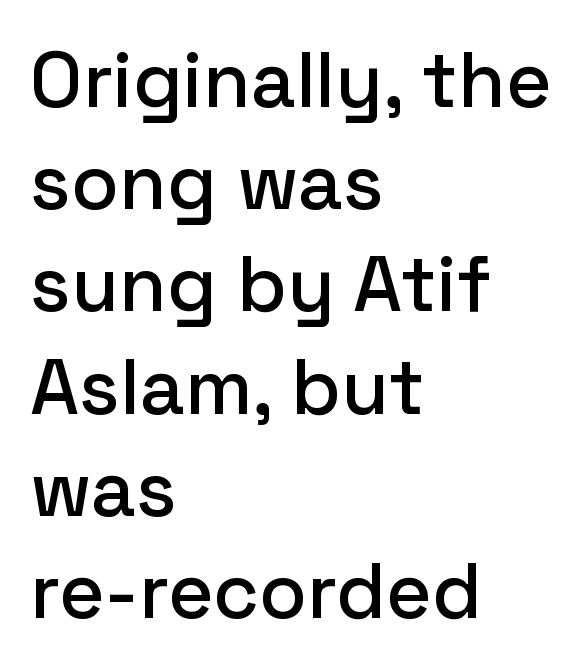
{"serif": "no", "italic": "no", "width": "normal", "stroke_contrast": "low", "x_height": "medium", "monospaced": "no", "underline": "no", "align": "left", "line_spacing": "normal", "line_spacing_ratio": 1.31, "letter_spacing": "normal", "letter_spacing_em": 0.0, "glyph_px": 78}
